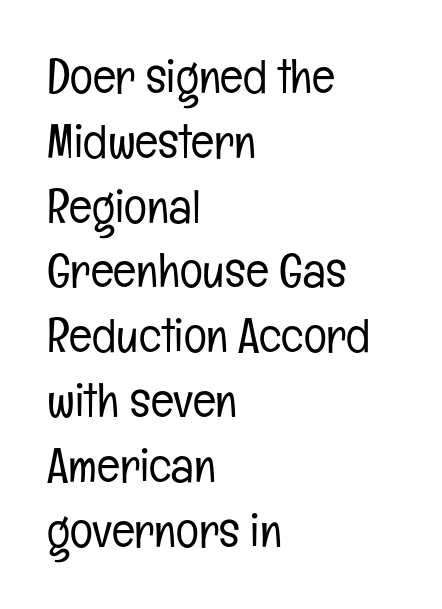
Spacing between characters is what you'd get straight out of the box. No italicization has been applied; the sample stays upright. The face used here is proportionally spaced, like ordinary book or web type. Plain, unruled lines of type. Note: no serifs on the glyphs.
